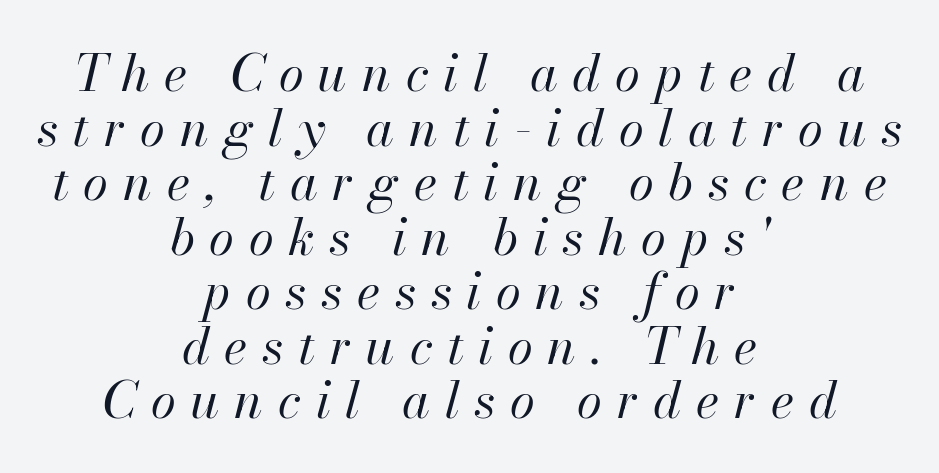
{"italic": "yes", "lean": "right", "slant_degrees": 13, "bold": "no", "weight": "regular", "width": "normal", "stroke_contrast": "high", "x_height": "small", "monospaced": "no", "underline": "no", "align": "center", "line_spacing": "tight", "line_spacing_ratio": 1.07, "letter_spacing": "wide", "letter_spacing_em": 0.29, "glyph_px": 51}
